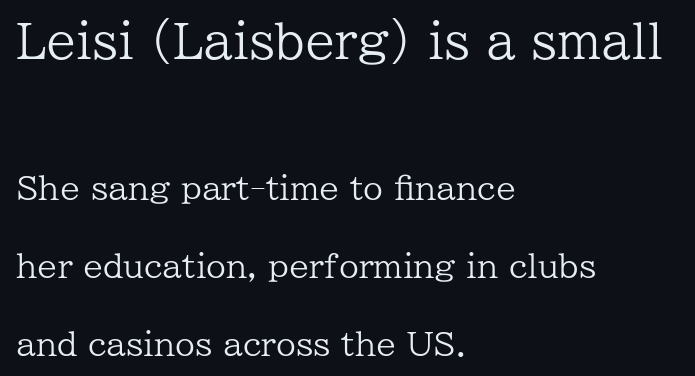
The image shows 48 px regular-weight serif type, upright; set left-aligned, loose line spacing (2.43x), normal letter spacing, not underlined; the first (top) block is 1.5x larger; low stroke contrast and a medium x-height.
